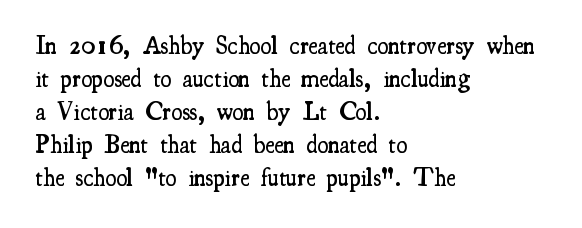
Q: Is the text bold? A: Semi-bold.
Q: Is the text italic (slanted)? A: No, it is upright.
Q: Is the text underlined? A: No.
Q: How is the paragraph aligned? A: Left-aligned.
Q: Is the spacing between letters normal or unusually wide? A: Normal.
Q: Is the spacing between lines tight, normal or loose? A: Normal.
